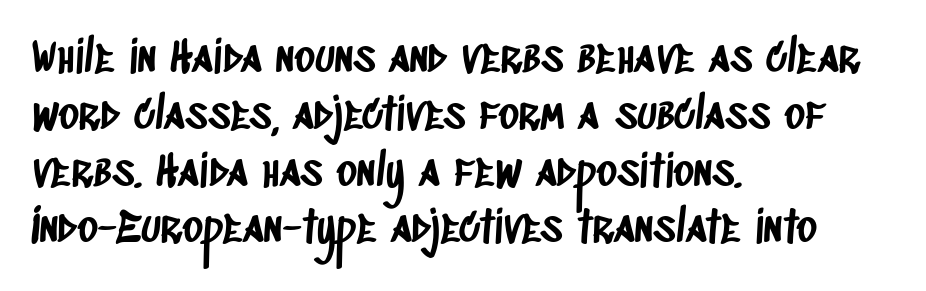
The image shows 44 px condensed sans-serif type; set left-aligned, normal line spacing (1.29x), normal letter spacing, not underlined; low stroke contrast and a large x-height.
